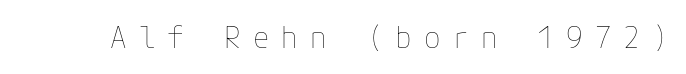
Q: Is the text bold? A: No.
Q: Is the text italic (slanted)? A: No, it is upright.
Q: Is the text underlined? A: No.
Q: Is the spacing between letters normal or unusually wide? A: Unusually wide.
Q: Width (condensed, normal, or wide)? A: Normal.
Q: Stroke contrast? A: Low.
Q: x-height? A: Medium.
